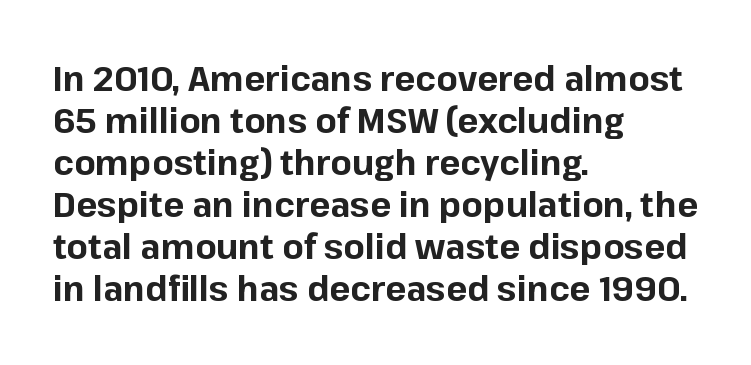
The passage shown has conventional tracking throughout. Do the characters align in a grid? No, the font is proportional. This sample uses an upright cut, with every glyph sitting square on the baseline. Weight: bold. The characters display no serif detailing; their extremities are plain.
